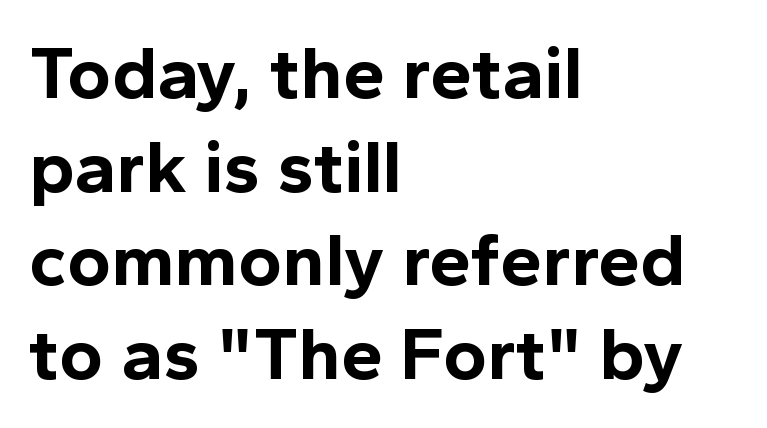
Q: Is the text bold? A: Yes.
Q: Is the text italic (slanted)? A: No, it is upright.
Q: Is the typeface a serif or a sans-serif typeface? A: Sans-serif.
Q: Is the text underlined? A: No.
Q: How is the paragraph aligned? A: Left-aligned.
Q: Is the spacing between letters normal or unusually wide? A: Normal.
Q: Is the spacing between lines tight, normal or loose? A: Normal.
Q: Width (condensed, normal, or wide)? A: Normal.
Q: x-height? A: Medium.
Q: Monospaced? A: No.
